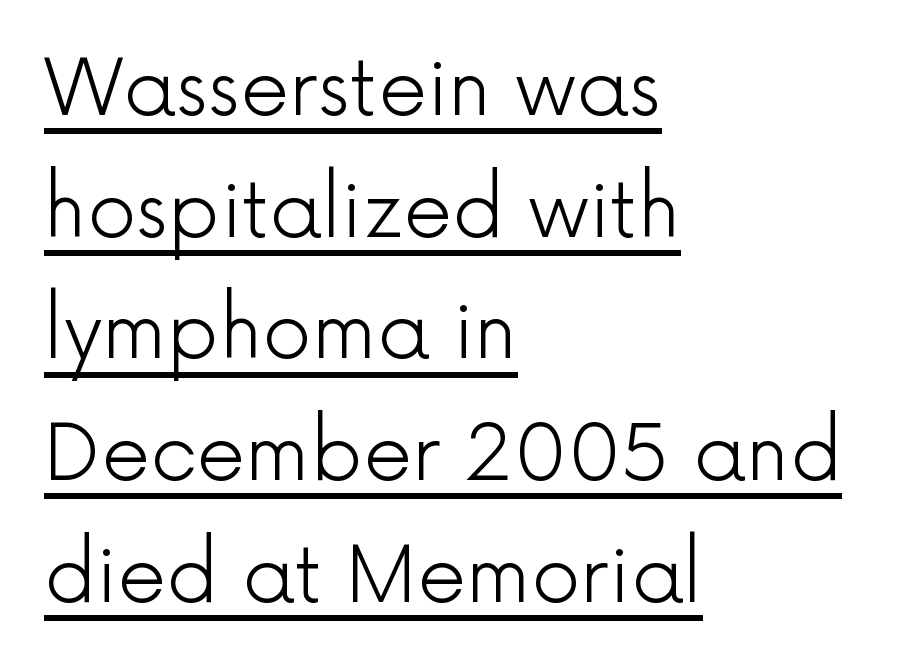
Q: Is the text bold? A: No.
Q: Is the text italic (slanted)? A: No, it is upright.
Q: Is the typeface a serif or a sans-serif typeface? A: Sans-serif.
Q: Is the text underlined? A: Yes.
Q: How is the paragraph aligned? A: Left-aligned.
Q: Is the spacing between letters normal or unusually wide? A: Normal.
Q: Is the spacing between lines tight, normal or loose? A: Normal.
Q: Width (condensed, normal, or wide)? A: Normal.
Q: x-height? A: Medium.
Q: Monospaced? A: No.
